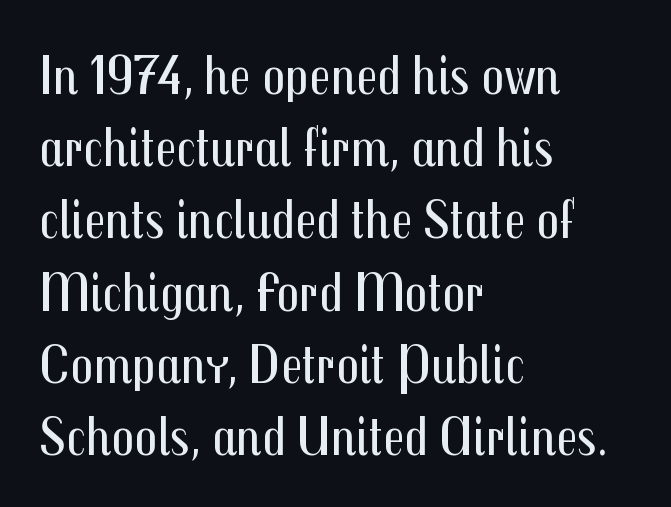
{"serif": "no", "italic": "no", "bold": "no", "weight": "regular", "width": "condensed", "stroke_contrast": "medium", "x_height": "medium", "monospaced": "no", "underline": "no", "align": "left", "line_spacing": "normal", "line_spacing_ratio": 1.29, "letter_spacing": "normal", "letter_spacing_em": 0.0, "glyph_px": 56}
